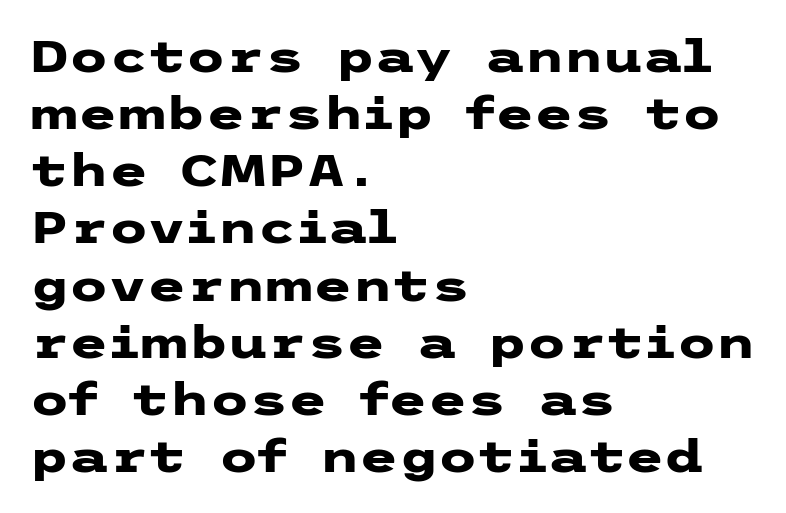
The image shows 45 px heavy, wide sans-serif type, upright; set left-aligned, normal line spacing (1.27x), normal letter spacing, not underlined; low stroke contrast and a medium x-height.
